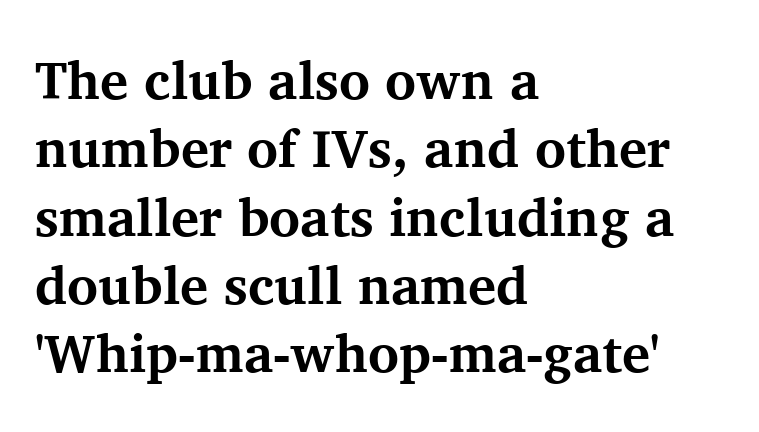
Letters rest on an invisible, unmarked baseline. Note the varied advance widths — an 'i' is clearly narrower than an 'm'. Line spacing here is normal. A typesetter would mark this as roman, not italic.
